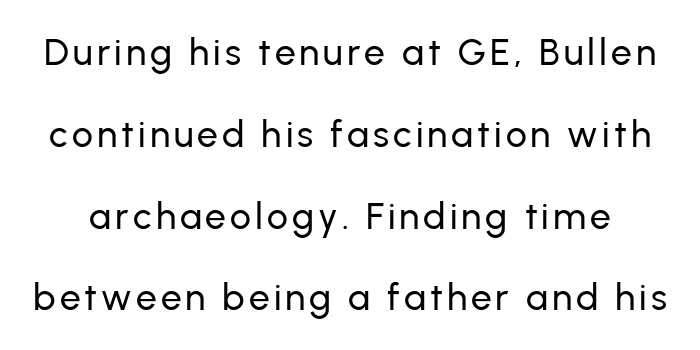
Q: Is the text italic (slanted)? A: No, it is upright.
Q: Is the typeface a serif or a sans-serif typeface? A: Sans-serif.
Q: Is the text underlined? A: No.
Q: Is the spacing between lines tight, normal or loose? A: Loose.
Q: Width (condensed, normal, or wide)? A: Normal.
Q: Stroke contrast? A: Low.
Q: x-height? A: Medium.
Q: Monospaced? A: No.
